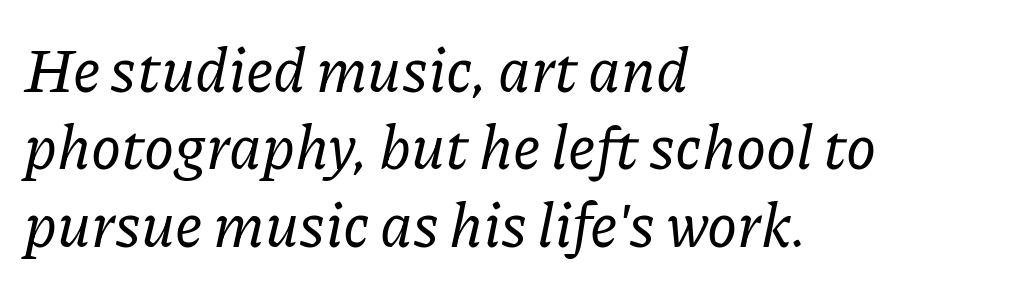
The image shows 61 px serif type, italic (leaning right); set left-aligned, normal line spacing (1.27x), normal letter spacing, not underlined; low stroke contrast and a medium x-height.
